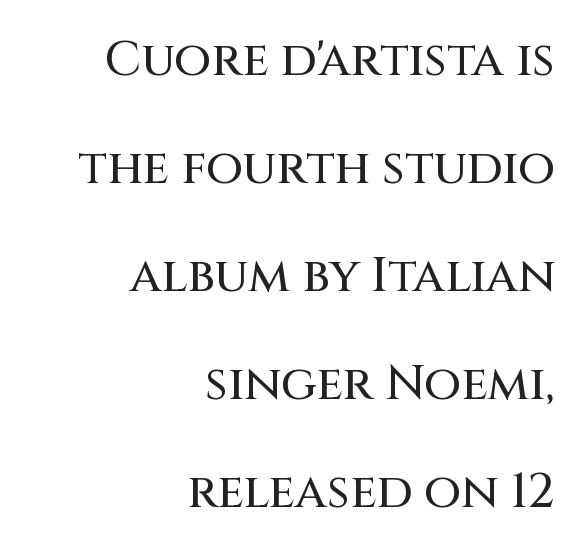
{"serif": "no", "italic": "no", "width": "normal", "stroke_contrast": "medium", "x_height": "large", "monospaced": "no", "underline": "no", "align": "right", "line_spacing": "loose", "line_spacing_ratio": 2.25, "letter_spacing": "normal", "letter_spacing_em": 0.0, "glyph_px": 48}
